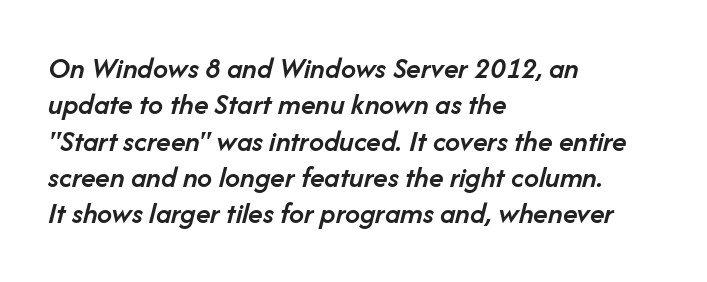
The image shows 30 px semibold type, italic (leaning right); set left-aligned, line spacing 1.21x, normal letter spacing, not underlined; low stroke contrast and a medium x-height.
